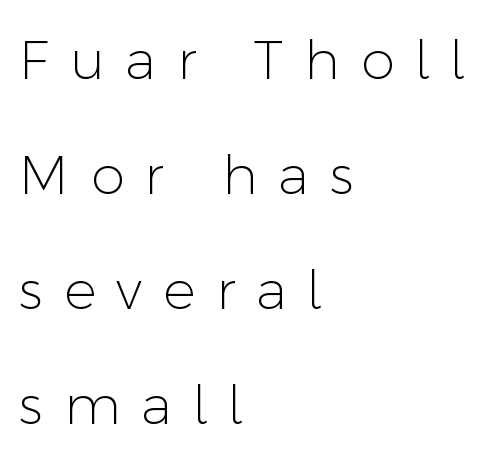
The image shows 54 px light sans-serif type, upright; set left-aligned, loose line spacing (2.13x), unusually wide letter spacing (+0.39 em), not underlined; low stroke contrast and a medium x-height.
